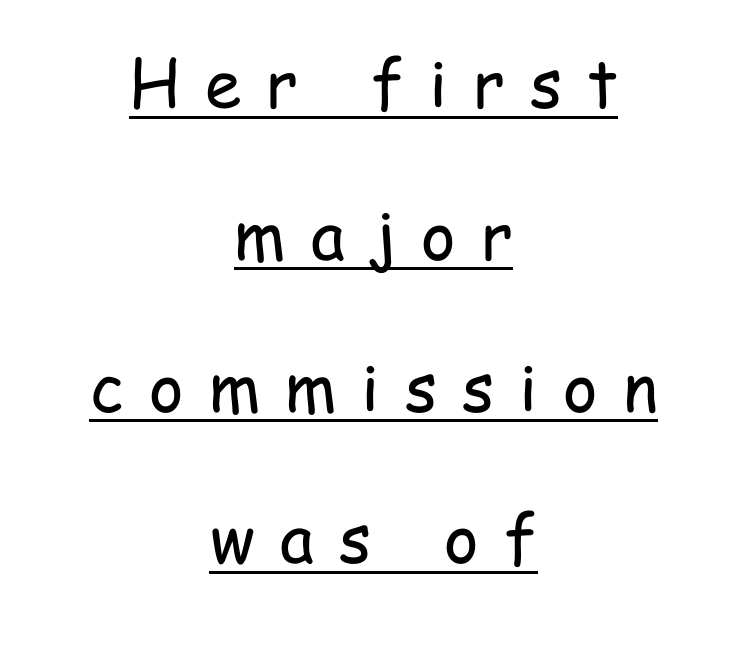
{"serif": "no", "italic": "no", "bold": "no", "weight": "regular", "width": "condensed", "stroke_contrast": "low", "x_height": "medium", "monospaced": "no", "underline": "yes", "align": "center", "line_spacing": "loose", "line_spacing_ratio": 2.3, "letter_spacing": "wide", "letter_spacing_em": 0.38, "glyph_px": 66}
